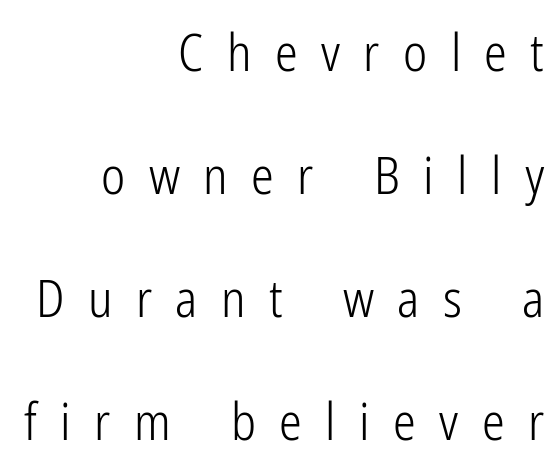
No letter is thick-stroked: the sample isn't bold. Looks like regular typesetting: each glyph gets only the width it needs. Notice how the stems are strictly vertical — no italics here. Typeset ragged left — the right edge is the straight one. Between one letter and the next there's a generous, obvious gap. Beneath every word, the page is bare.
